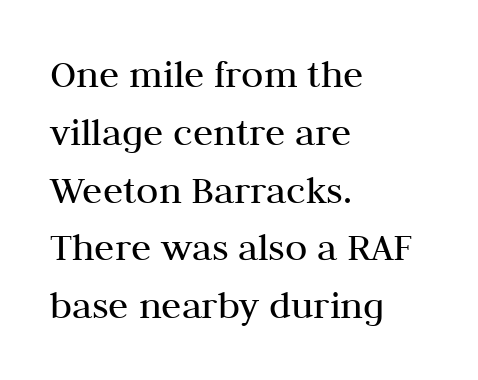
Q: Is the text bold? A: No.
Q: Is the text italic (slanted)? A: No, it is upright.
Q: Is the typeface a serif or a sans-serif typeface? A: Serif.
Q: Is the text underlined? A: No.
Q: How is the paragraph aligned? A: Left-aligned.
Q: Is the spacing between letters normal or unusually wide? A: Normal.
Q: Is the spacing between lines tight, normal or loose? A: Normal.
Q: Width (condensed, normal, or wide)? A: Normal.
Q: Stroke contrast? A: Medium.
Q: x-height? A: Medium.
Q: Monospaced? A: No.
